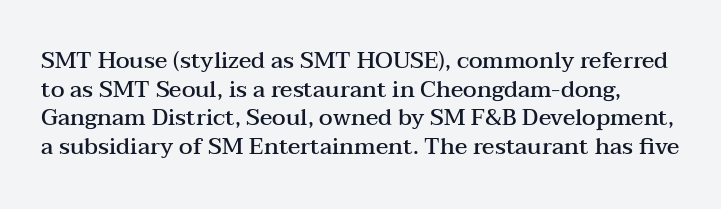
A bit beefed up — I'd call it semibold rather than bold. The line-height multiplier appears to be the usual default. No word sits above an underline. Inter-character spacing is left at the font's built-in metrics. Every character sits straight up, as roman type does.
